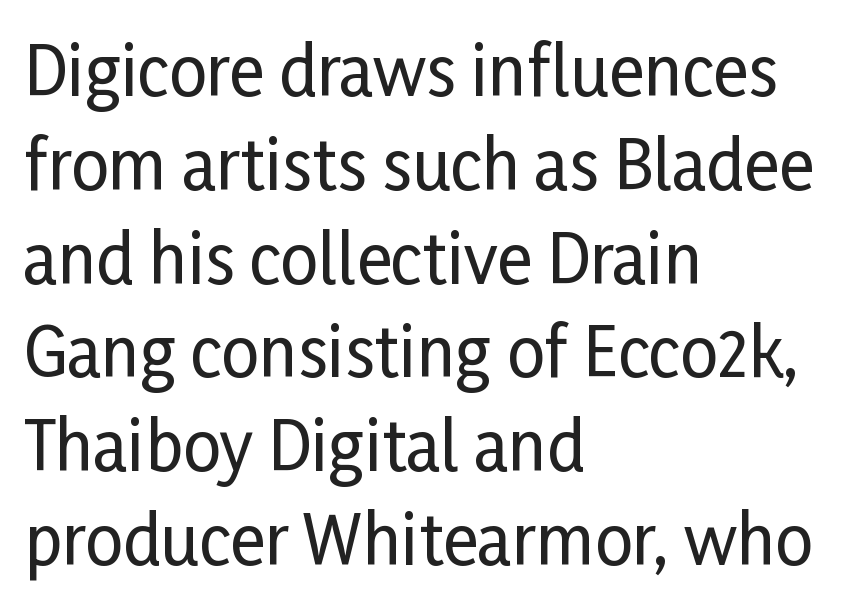
Q: Is the text italic (slanted)? A: No, it is upright.
Q: Is the typeface a serif or a sans-serif typeface? A: Sans-serif.
Q: Is the text underlined? A: No.
Q: How is the paragraph aligned? A: Left-aligned.
Q: Is the spacing between letters normal or unusually wide? A: Normal.
Q: Is the spacing between lines tight, normal or loose? A: Normal.
Q: Width (condensed, normal, or wide)? A: Condensed.
Q: Stroke contrast? A: Low.
Q: x-height? A: Medium.
Q: Monospaced? A: No.
